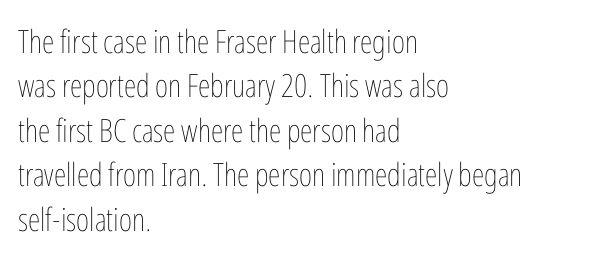
Q: Is the text bold? A: No.
Q: Is the text italic (slanted)? A: No, it is upright.
Q: Is the text underlined? A: No.
Q: How is the paragraph aligned? A: Left-aligned.
Q: Is the spacing between letters normal or unusually wide? A: Normal.
Q: Is the spacing between lines tight, normal or loose? A: Normal.
Q: Width (condensed, normal, or wide)? A: Condensed.
Q: Stroke contrast? A: Low.
Q: x-height? A: Medium.
Q: Monospaced? A: No.
